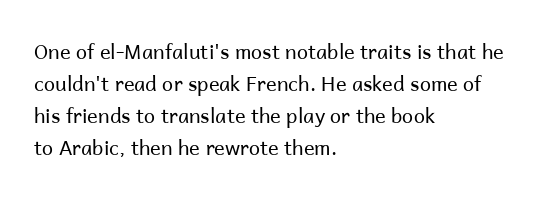
The image shows 20 px text type, upright; set left-aligned, normal line spacing (1.6x), normal letter spacing, not underlined.
